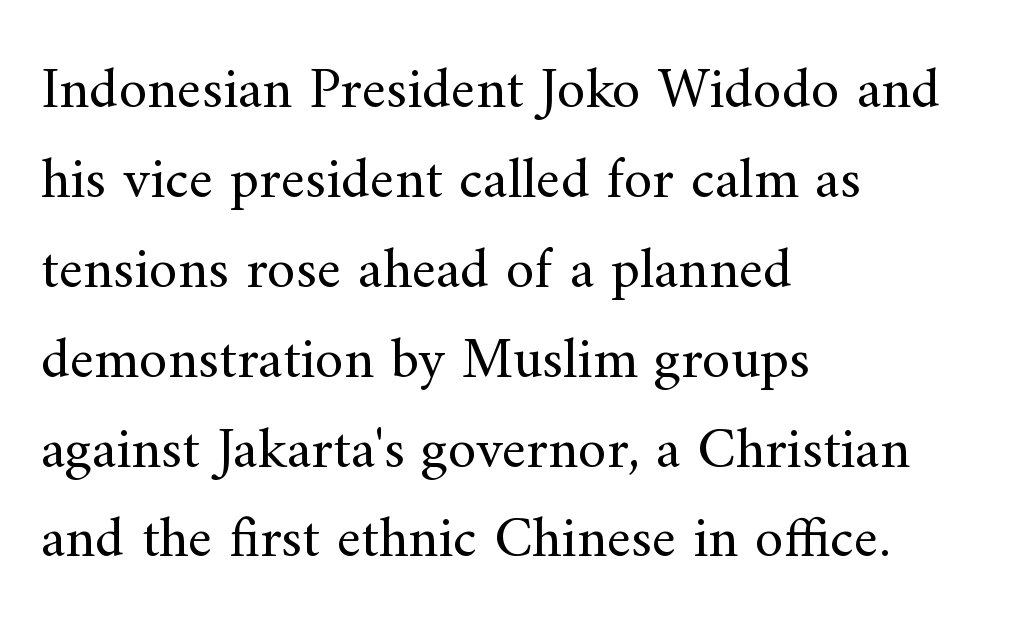
Q: Is the text bold? A: No.
Q: Is the text italic (slanted)? A: No, it is upright.
Q: Is the typeface a serif or a sans-serif typeface? A: Serif.
Q: Is the text underlined? A: No.
Q: How is the paragraph aligned? A: Left-aligned.
Q: Is the spacing between letters normal or unusually wide? A: Normal.
Q: Is the spacing between lines tight, normal or loose? A: Normal.
Q: Width (condensed, normal, or wide)? A: Normal.
Q: Stroke contrast? A: Medium.
Q: x-height? A: Small.
Q: Monospaced? A: No.
